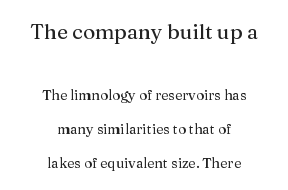
Q: Is the text bold? A: No.
Q: Is the text italic (slanted)? A: No, it is upright.
Q: Is the text underlined? A: No.
Q: How is the paragraph aligned? A: Centered.
Q: Is the spacing between letters normal or unusually wide? A: Normal.
Q: Is the spacing between lines tight, normal or loose? A: Loose.
Q: Which block of text is set in a larger size, the first (top) or the second (bottom)? A: The first (top) one.
